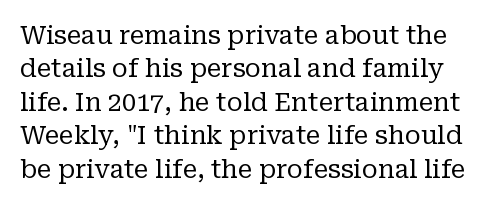
The image shows 25 px text type, upright; set normal line spacing (1.34x), normal letter spacing, not underlined.
